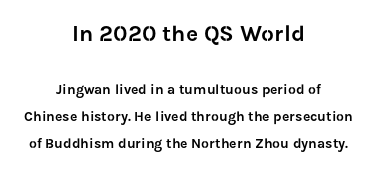
Observe the ordinary spacing: letters are neighbours, not strangers. Bare-footed words on every line. Horizontal alignment here is central, giving a formal, balanced look. The rendering shrinks the type as you move from the upper chunk to the lower. Every stem runs plumb, perpendicular to the baseline. Whoever set this chose breathing room over compactness in the vertical rhythm.
